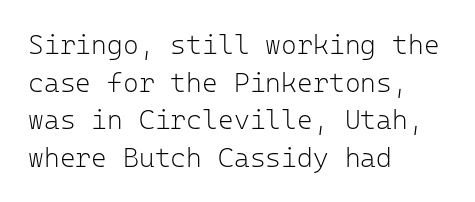
The image shows 27 px text type, upright; set left-aligned, normal line spacing (1.39x), normal letter spacing, not underlined.
